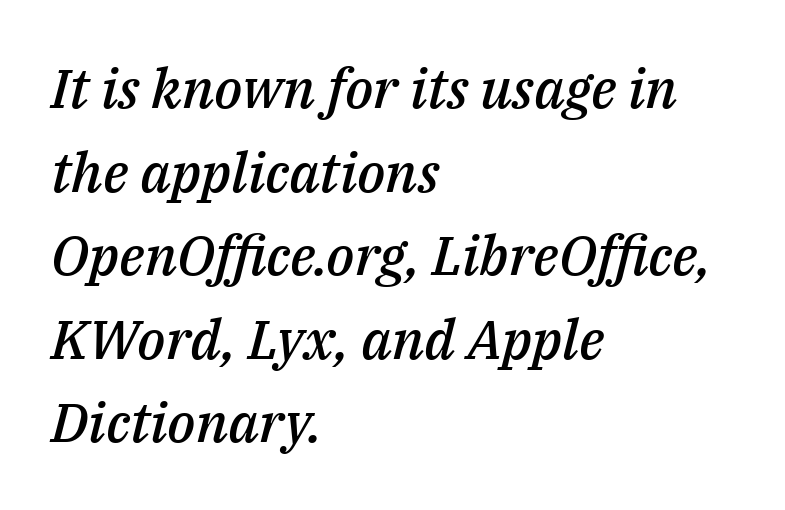
Q: Is the text bold? A: Semi-bold.
Q: Is the text italic (slanted)? A: Yes, it leans right by about 14 degrees.
Q: Is the text underlined? A: No.
Q: How is the paragraph aligned? A: Left-aligned.
Q: Is the spacing between letters normal or unusually wide? A: Normal.
Q: Is the spacing between lines tight, normal or loose? A: Normal.
Q: Width (condensed, normal, or wide)? A: Normal.
Q: Stroke contrast? A: Medium.
Q: x-height? A: Medium.
Q: Monospaced? A: No.
